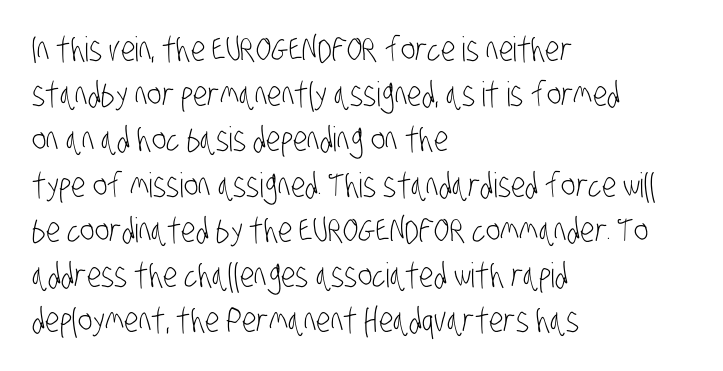
Q: Is the text bold? A: No.
Q: Is the typeface a serif or a sans-serif typeface? A: Sans-serif.
Q: Is the text underlined? A: No.
Q: How is the paragraph aligned? A: Left-aligned.
Q: Is the spacing between letters normal or unusually wide? A: Normal.
Q: Is the spacing between lines tight, normal or loose? A: Normal.
Q: Width (condensed, normal, or wide)? A: Condensed.
Q: Stroke contrast? A: Low.
Q: x-height? A: Large.
Q: Monospaced? A: No.
